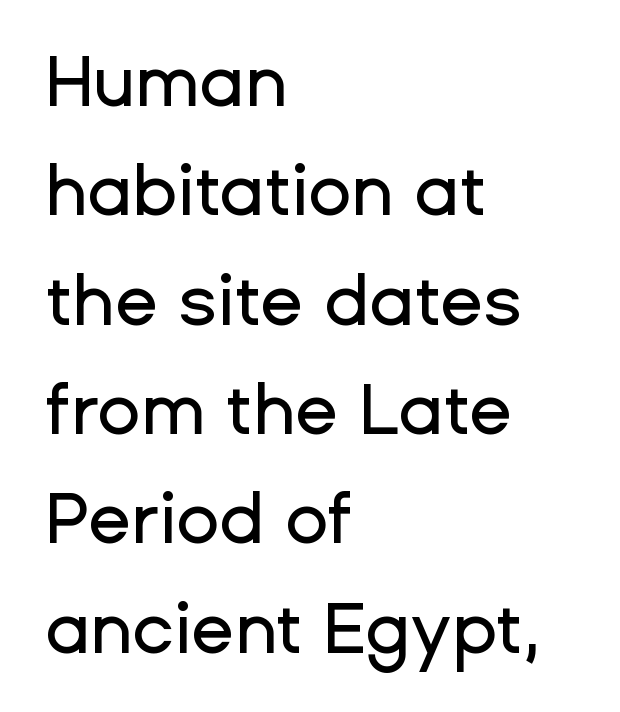
Q: Is the text italic (slanted)? A: No, it is upright.
Q: Is the typeface a serif or a sans-serif typeface? A: Sans-serif.
Q: Is the text underlined? A: No.
Q: How is the paragraph aligned? A: Left-aligned.
Q: Is the spacing between letters normal or unusually wide? A: Normal.
Q: Is the spacing between lines tight, normal or loose? A: Normal.
Q: Width (condensed, normal, or wide)? A: Normal.
Q: Stroke contrast? A: Low.
Q: x-height? A: Medium.
Q: Monospaced? A: No.
